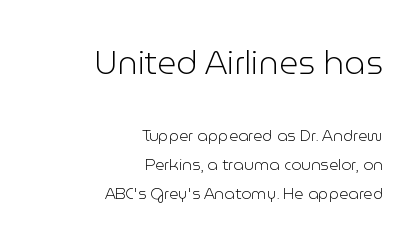
The image shows 33 px light sans-serif type, upright; set right-aligned, line spacing 1.81x, normal letter spacing, not underlined; the first (top) block is 2.06x larger; low stroke contrast and a medium x-height.
